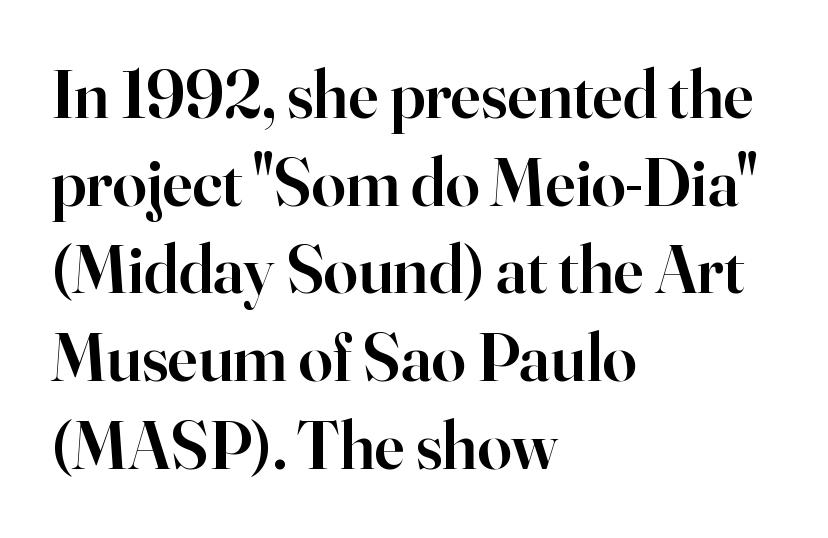
The image shows 68 px semibold serif type, upright; set left-aligned, normal line spacing (1.29x), normal letter spacing, not underlined; high stroke contrast and a small x-height.
